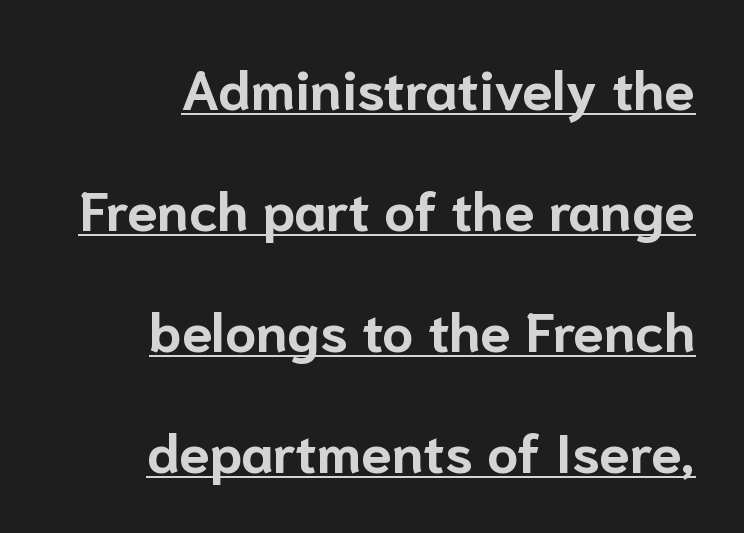
{"serif": "no", "italic": "no", "bold": "yes", "weight": "bold", "width": "normal", "stroke_contrast": "low", "x_height": "medium", "monospaced": "no", "underline": "yes", "align": "right", "line_spacing": "loose", "line_spacing_ratio": 2.2, "letter_spacing": "normal", "letter_spacing_em": 0.0, "glyph_px": 55}
